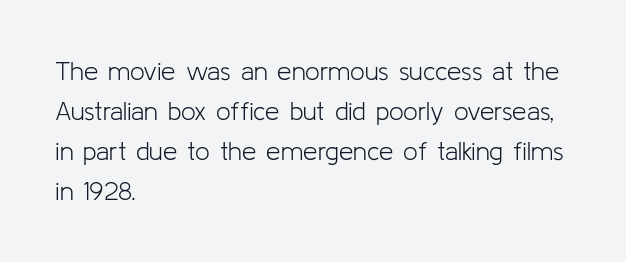
The image shows 26 px text type, upright; set left-aligned, normal line spacing (1.54x), normal letter spacing, not underlined.
